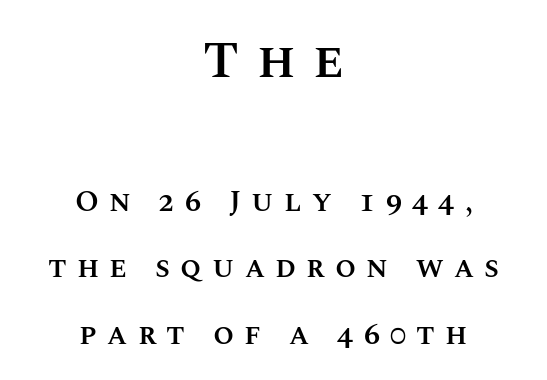
{"italic": "no", "bold": "semi", "weight": "semibold", "width": "normal", "stroke_contrast": "medium", "x_height": "large", "monospaced": "no", "underline": "no", "align": "center", "line_spacing": "loose", "line_spacing_ratio": 2.23, "letter_spacing": "wide", "letter_spacing_em": 0.34, "larger_block": "first", "size_ratio": 1.73, "glyph_px": 52}
